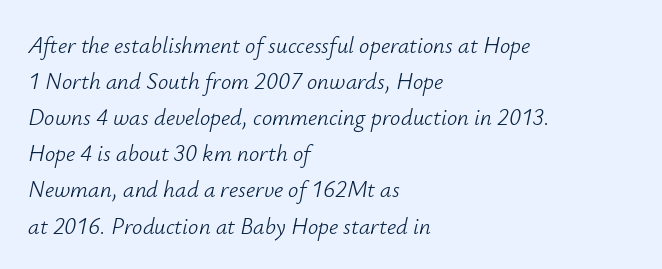
This rendering features lettering with no underline. The strokes carry an ordinary text weight at most. Does the lettering tilt? It does — this is italic. If you measured baseline to baseline, you'd find a middling distance. Reading down the block, your eye returns to a fixed left position each line.
